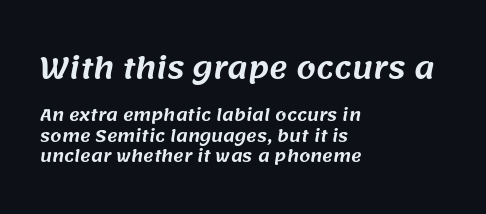
Spacing verdict: proportional, widths tailored to each character. The area under the type is left untouched. How would I describe the line gaps? Plain and ordinary. The face used here is a sans, in the tradition of grotesques and geometrics.
